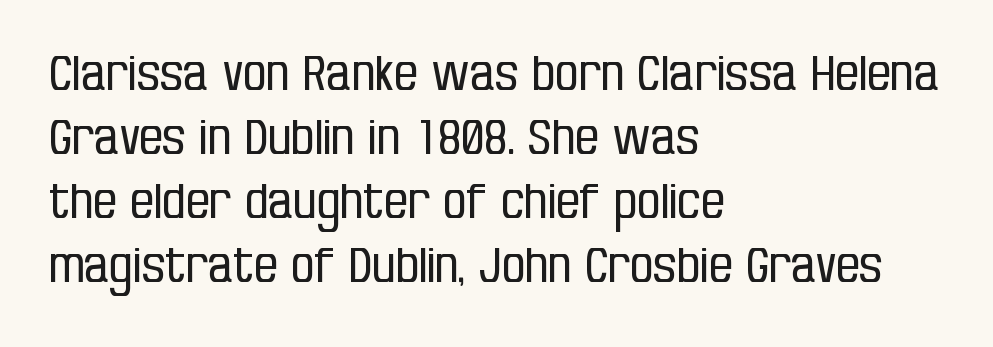
A typesetter would call this proportional, since set widths differ per character. Notice how the passage keeps a crisp vertical edge on the left only. Words float on clear page, feet unadorned. The letters look calm and open, with moderate or lighter stems. Style check: upright. The horizontal fit of the characters is conventional and even.
